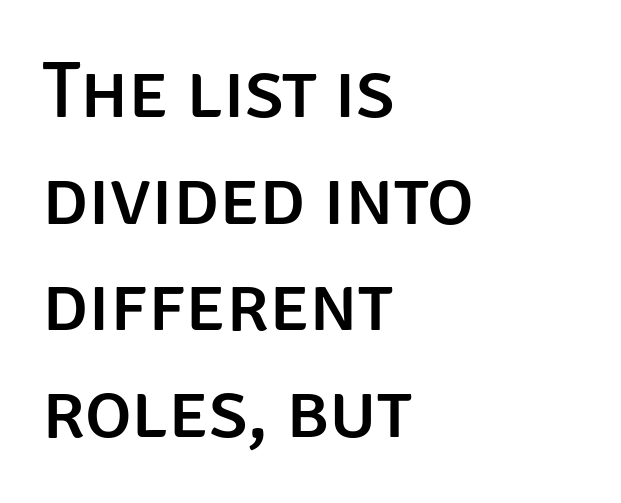
Q: Is the text italic (slanted)? A: No, it is upright.
Q: Is the typeface a serif or a sans-serif typeface? A: Sans-serif.
Q: Is the text underlined? A: No.
Q: How is the paragraph aligned? A: Left-aligned.
Q: Is the spacing between letters normal or unusually wide? A: Normal.
Q: Is the spacing between lines tight, normal or loose? A: Normal.
Q: Width (condensed, normal, or wide)? A: Normal.
Q: Stroke contrast? A: Low.
Q: x-height? A: Large.
Q: Monospaced? A: No.
